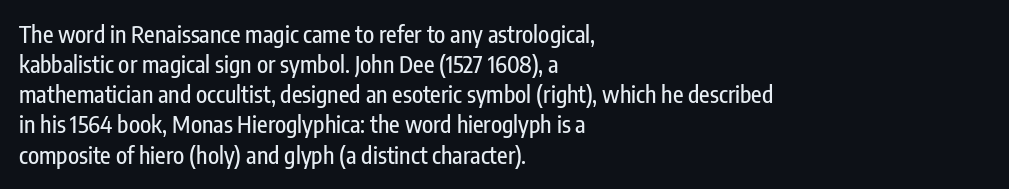
Q: Is the text italic (slanted)? A: No, it is upright.
Q: Is the text underlined? A: No.
Q: How is the paragraph aligned? A: Left-aligned.
Q: Is the spacing between letters normal or unusually wide? A: Normal.
Q: Is the spacing between lines tight, normal or loose? A: Normal.
